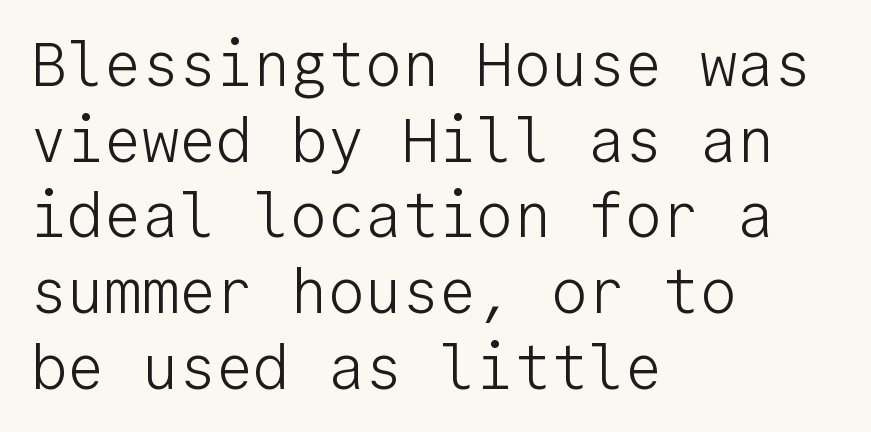
{"serif": "no", "italic": "no", "bold": "no", "weight": "light", "width": "normal", "stroke_contrast": "low", "x_height": "medium", "monospaced": "yes", "underline": "no", "align": "left", "line_spacing_ratio": 1.22, "letter_spacing": "normal", "letter_spacing_em": 0.0, "glyph_px": 62}
